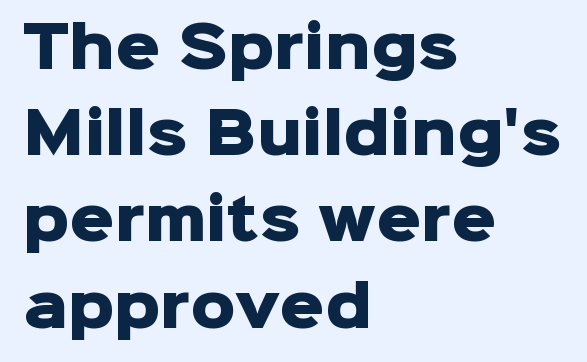
The image shows 56 px heavy sans-serif type, upright; set left-aligned, normal line spacing (1.54x), normal letter spacing, not underlined; low stroke contrast and a medium x-height.
